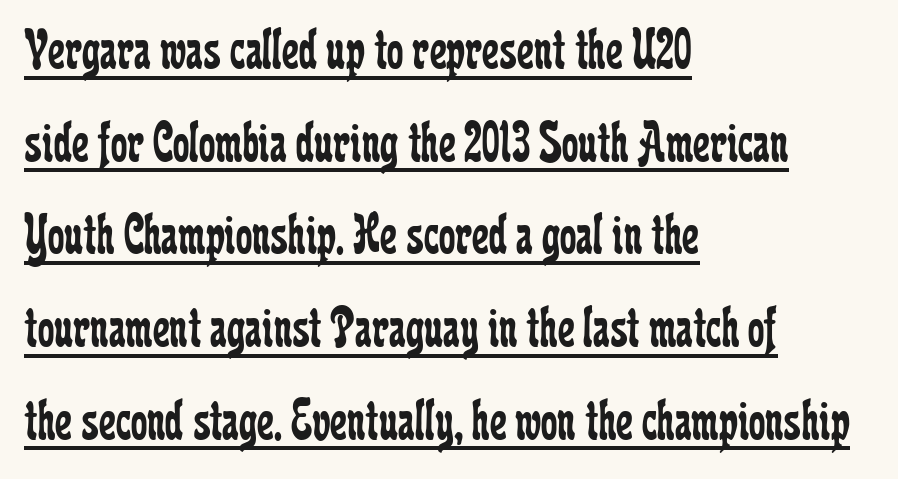
{"serif": "yes", "italic": "no", "bold": "no", "weight": "regular", "width": "condensed", "stroke_contrast": "low", "x_height": "medium", "monospaced": "no", "underline": "yes", "align": "left", "line_spacing": "normal", "line_spacing_ratio": 1.57, "letter_spacing": "normal", "letter_spacing_em": 0.0, "glyph_px": 59}
